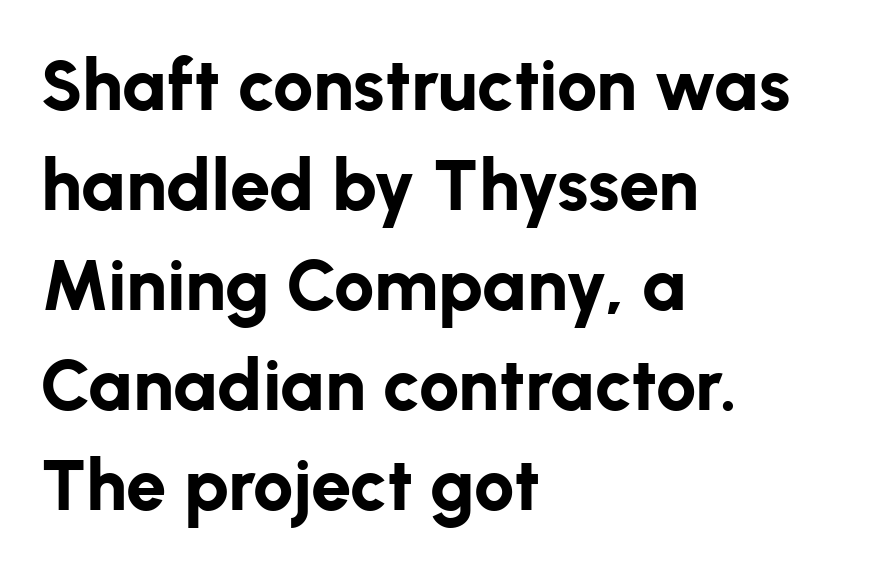
Q: Is the text bold? A: Yes.
Q: Is the text italic (slanted)? A: No, it is upright.
Q: Is the typeface a serif or a sans-serif typeface? A: Sans-serif.
Q: Is the text underlined? A: No.
Q: How is the paragraph aligned? A: Left-aligned.
Q: Is the spacing between letters normal or unusually wide? A: Normal.
Q: Is the spacing between lines tight, normal or loose? A: Normal.
Q: Width (condensed, normal, or wide)? A: Normal.
Q: Stroke contrast? A: Low.
Q: x-height? A: Medium.
Q: Monospaced? A: No.
